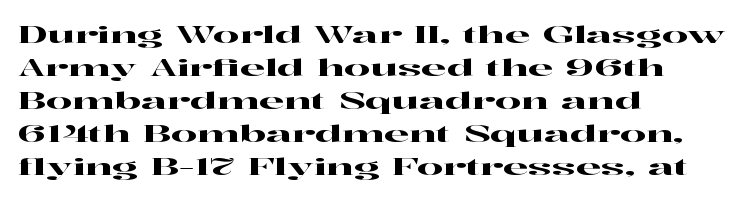
The image shows 23 px text type, upright; set left-aligned, normal line spacing (1.44x), normal letter spacing, not underlined.
